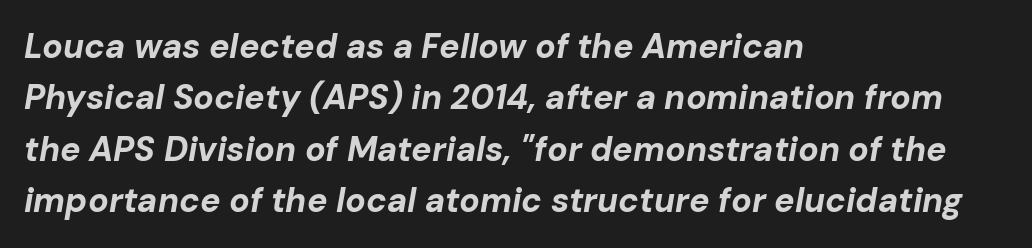
Honestly, the row spacing looks completely unremarkable. In terms of posture, this sample is oblique. Strong, thick strokes mark this as bold type. A typesetter would call this proportional, since set widths differ per character.
